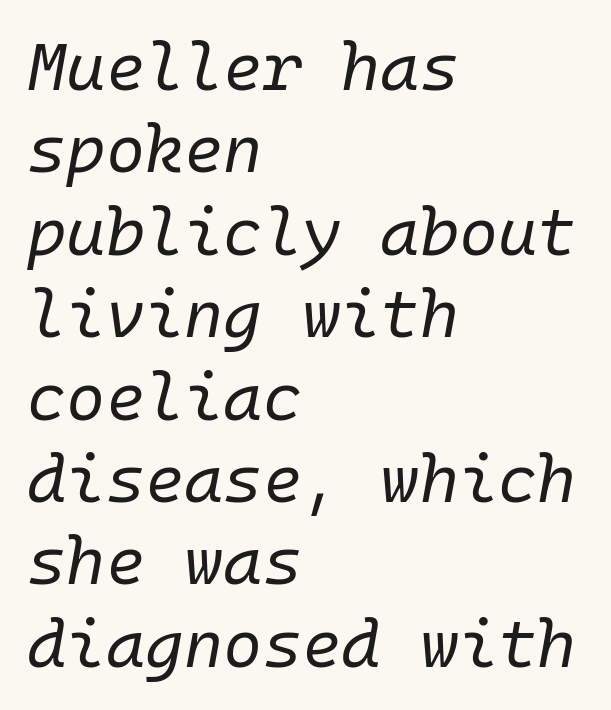
Short and long lines alike share a common starting point at left. This reads as an unemphasized weight, regular at the heaviest. If you drew a line through each stem, it would be angled. This sample has the even, mechanical cadence of fixed-width lettering. Nothing unusual about the tracking: characters are spaced as the font intends.
